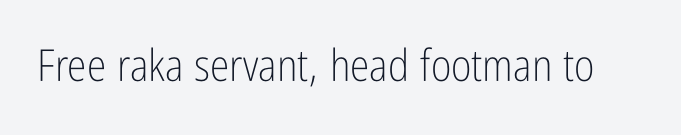
These lines are rendered in a variable-pitch font. How are the letters spaced? Ordinarily, with no added tracking. The font's upright variant was chosen for this text. The letters look calm and open, with moderate or lighter stems. Only glyphs here, with clear space below each row. In terms of letterform style, serifs are entirely absent.
